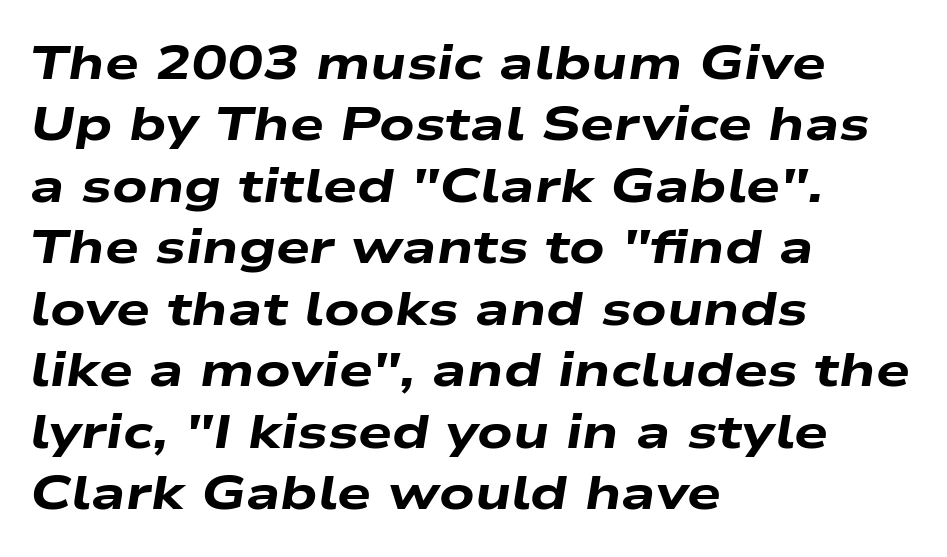
{"italic": "yes", "lean": "right", "slant_degrees": 9, "bold": "yes", "weight": "heavy", "width": "wide", "stroke_contrast": "low", "x_height": "medium", "monospaced": "no", "underline": "no", "align": "left", "line_spacing": "normal", "line_spacing_ratio": 1.28, "letter_spacing": "normal", "letter_spacing_em": 0.0, "glyph_px": 48}
